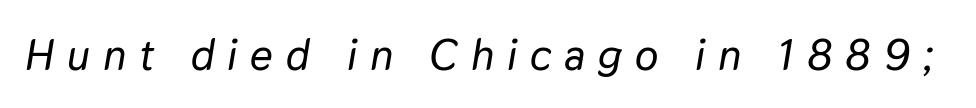
Just letters on the line, the space beneath them empty. Proportional: the letters do not fall into vertical columns. The face used here has a pronounced slope to its letters. Characters follow at a spacing far wider than the type designer built in.
